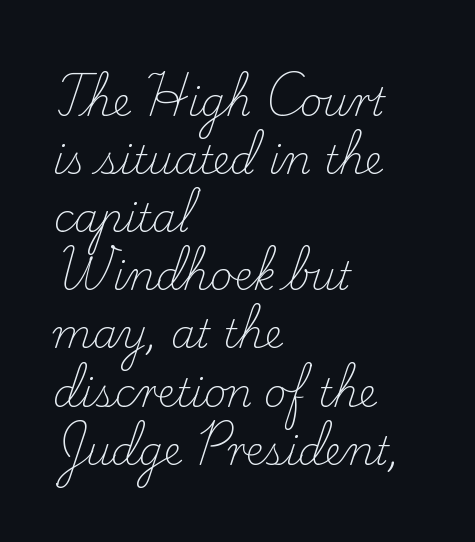
Q: Is the text bold? A: No.
Q: Is the text italic (slanted)? A: Yes.
Q: Is the typeface a serif or a sans-serif typeface? A: Serif.
Q: Is the text underlined? A: No.
Q: How is the paragraph aligned? A: Left-aligned.
Q: Is the spacing between letters normal or unusually wide? A: Normal.
Q: Is the spacing between lines tight, normal or loose? A: Normal.
Q: Width (condensed, normal, or wide)? A: Normal.
Q: Stroke contrast? A: Low.
Q: x-height? A: Small.
Q: Monospaced? A: No.
